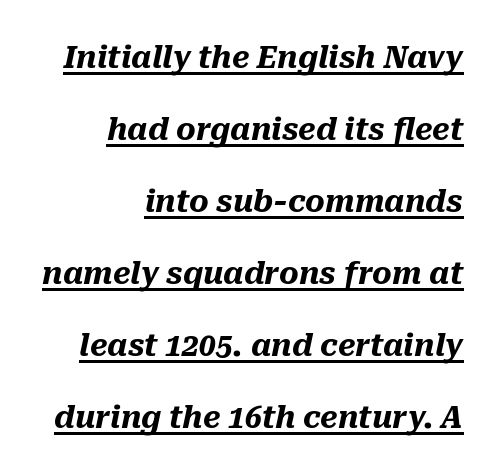
Heavy, bold letterforms. The gaps between neighbouring characters are ordinary and unremarkable. Think of a printed novel: that variable character pitch is what you see here. Is there much room between lines? Yes — plenty of vertical air separates them.
